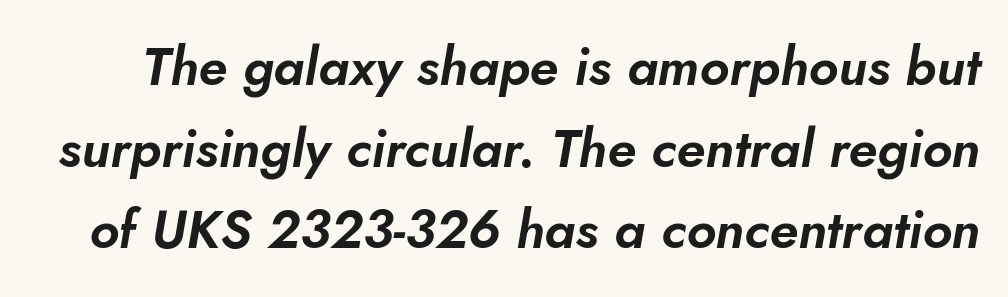
The line-height multiplier appears to be the usual default. Yep, that's italic — everything's leaning. The passage shown has conventional tracking throughout. Beneath every word, the page is bare. This sample has the flowing, uneven cadence of proportional lettering.
